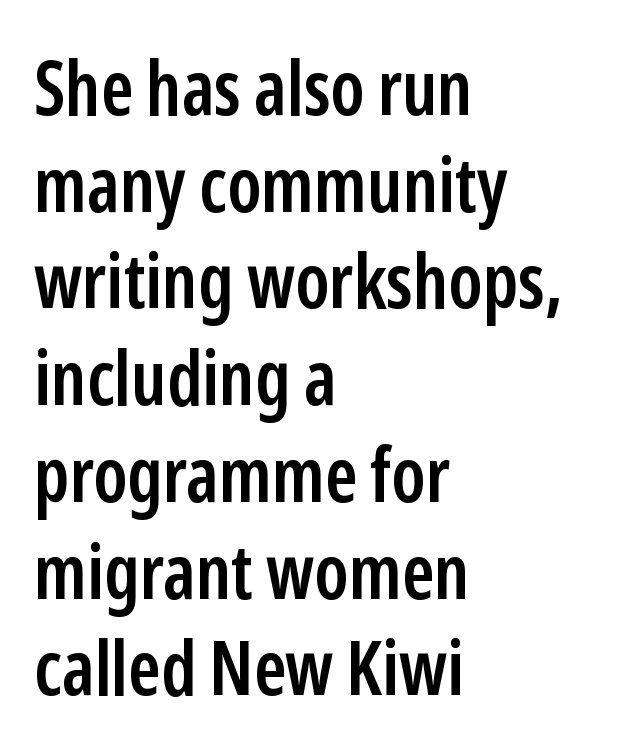
Q: Is the text bold? A: Semi-bold.
Q: Is the text italic (slanted)? A: No, it is upright.
Q: Is the typeface a serif or a sans-serif typeface? A: Sans-serif.
Q: Is the text underlined? A: No.
Q: How is the paragraph aligned? A: Left-aligned.
Q: Is the spacing between letters normal or unusually wide? A: Normal.
Q: Is the spacing between lines tight, normal or loose? A: Normal.
Q: Width (condensed, normal, or wide)? A: Condensed.
Q: Stroke contrast? A: Low.
Q: x-height? A: Medium.
Q: Monospaced? A: No.
